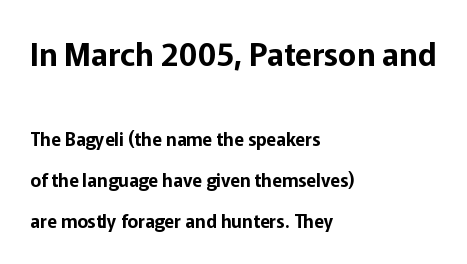
The image shows 31 px sans-serif type, upright; set left-aligned, loose line spacing (2.27x), normal letter spacing, not underlined; the first (top) block is 1.72x larger; low stroke contrast and a medium x-height.
